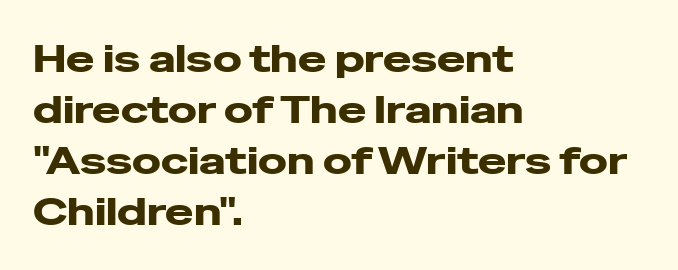
The image shows 38 px heavy, wide sans-serif type, upright; set left-aligned, normal line spacing (1.34x), normal letter spacing, not underlined; low stroke contrast and a medium x-height.
